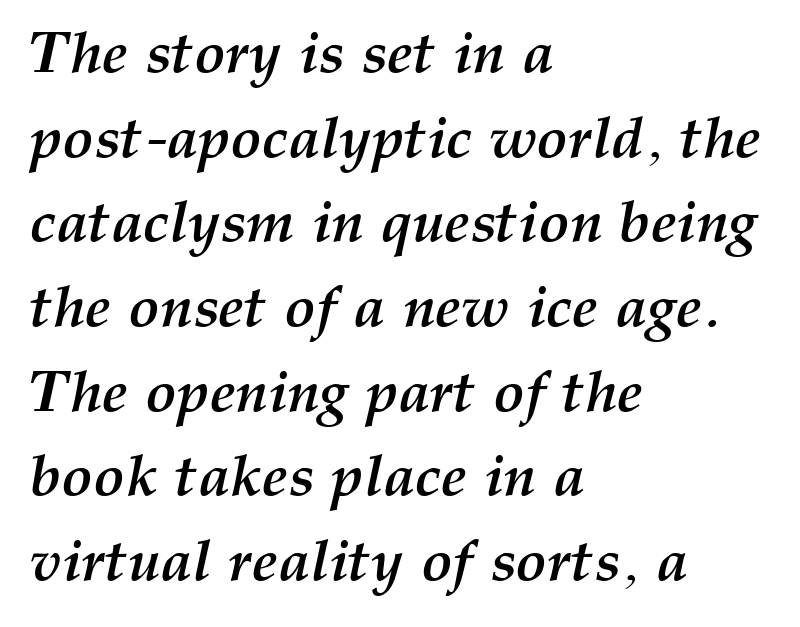
This is oblique type, the kind used for emphasis or titles. Typeset ragged right — the left edge is the straight one. Does extra space separate the letters? No, they use regular spacing. This sample keeps an unexceptional amount of space between lines. Underline: absent. Do the characters align in a grid? No, the font is proportional.
